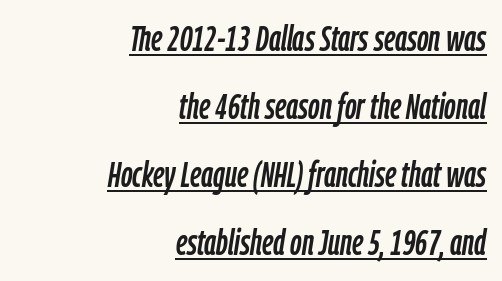
Q: Is the text italic (slanted)? A: Yes, it leans right by about 9 degrees.
Q: Is the text underlined? A: Yes.
Q: How is the paragraph aligned? A: Right-aligned.
Q: Is the spacing between letters normal or unusually wide? A: Normal.
Q: Width (condensed, normal, or wide)? A: Condensed.
Q: Stroke contrast? A: Low.
Q: x-height? A: Medium.
Q: Monospaced? A: No.
